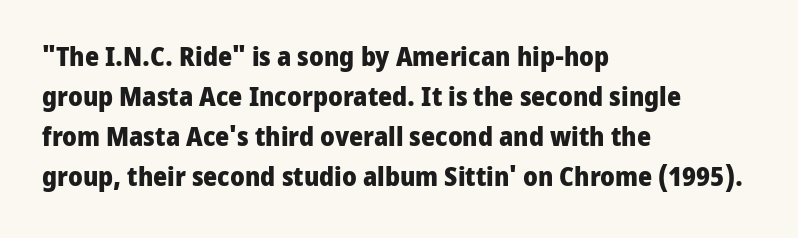
The image shows 27 px bold type, upright; set left-aligned, normal line spacing (1.48x), normal letter spacing, not underlined.
